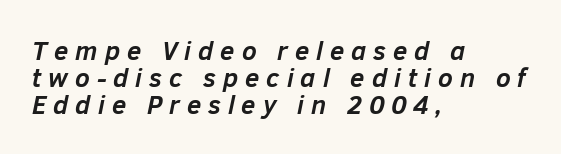
{"italic": "yes", "lean": "right", "slant_degrees": 12, "bold": "yes", "underline": "no", "align": "left", "line_spacing": "tight", "line_spacing_ratio": 1.03, "letter_spacing": "wide", "letter_spacing_em": 0.27, "glyph_px": 26}
